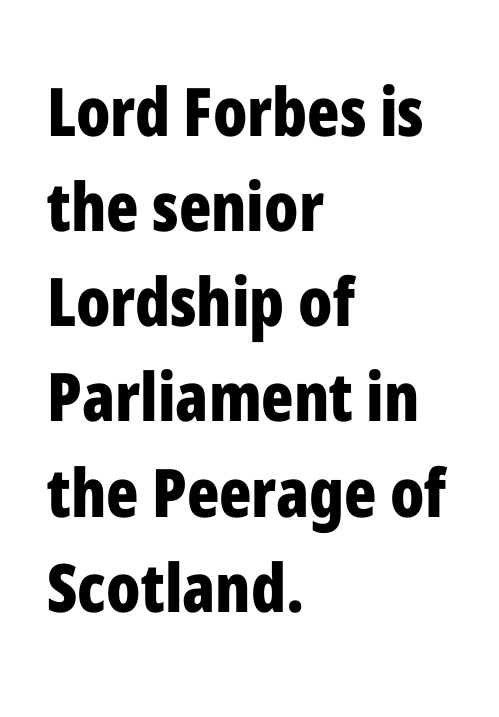
The passage is arranged the way most books set body copy — flush left. The type sits square on the baseline with zero lean. Weight: bold. The rendering keeps characters at their native spacing. The space directly below the letters is spotless. Think of a printed novel: that variable character pitch is what you see here.
